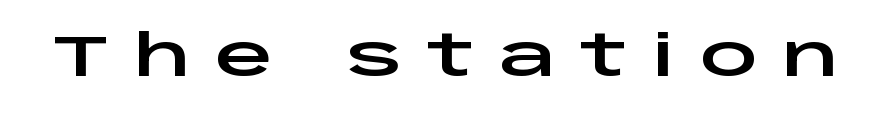
The letters advance in unequal steps, a hallmark of proportional type. What stands out about the letter spacing? Its width — letters are far apart. The lettering holds an erect, upright posture throughout. These lines are composed in type without serifs. Honestly, there is no underline to notice here at all.
